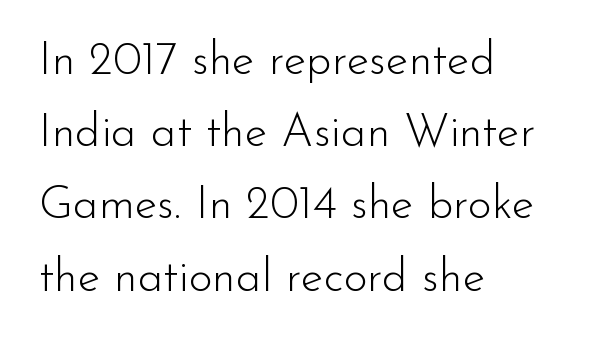
{"serif": "no", "italic": "no", "bold": "no", "weight": "light", "width": "normal", "stroke_contrast": "low", "x_height": "small", "monospaced": "no", "underline": "no", "align": "left", "line_spacing": "normal", "line_spacing_ratio": 1.57, "letter_spacing": "normal", "letter_spacing_em": 0.0, "glyph_px": 46}
